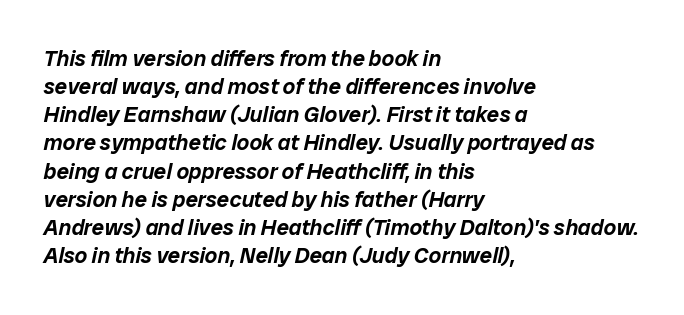
The image shows 22 px text type, italic (leaning right); set left-aligned, normal line spacing (1.28x), normal letter spacing, not underlined.
